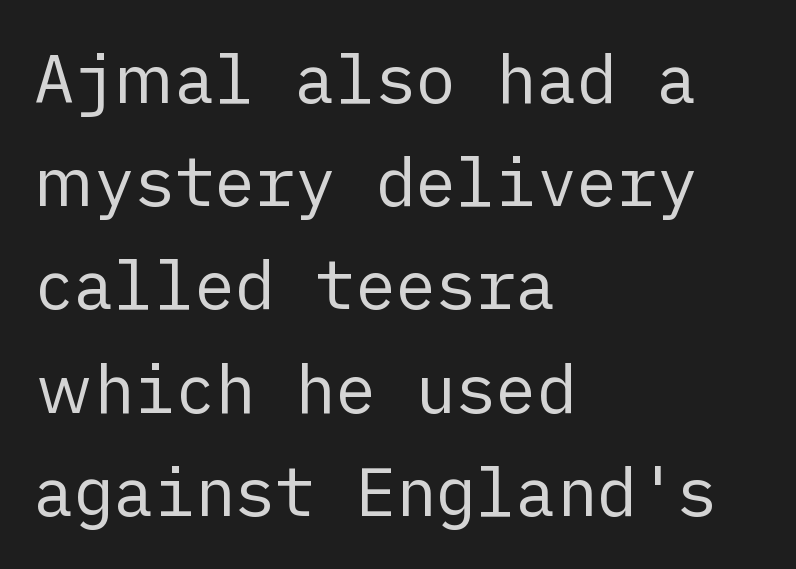
The passage shown is typeset with a sans-serif family. This is not heavy type; no bold has been used. The lettering stays uniformly vertical, giving the passage a roman look. Teacher's note: observe the even left margin — that is flush-left alignment.
